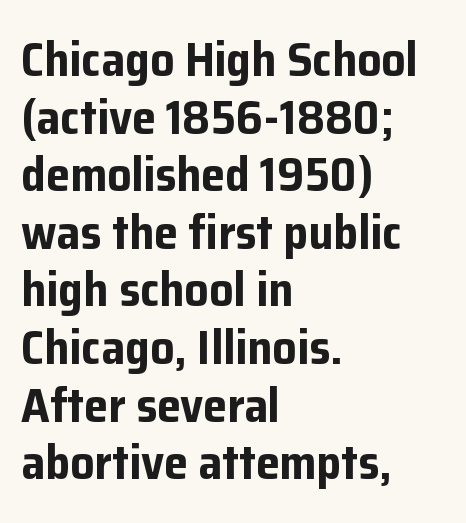
{"serif": "no", "italic": "no", "bold": "yes", "weight": "bold", "width": "normal", "stroke_contrast": "low", "x_height": "medium", "monospaced": "no", "underline": "no", "align": "left", "line_spacing_ratio": 1.2, "letter_spacing": "normal", "letter_spacing_em": 0.0, "glyph_px": 48}
